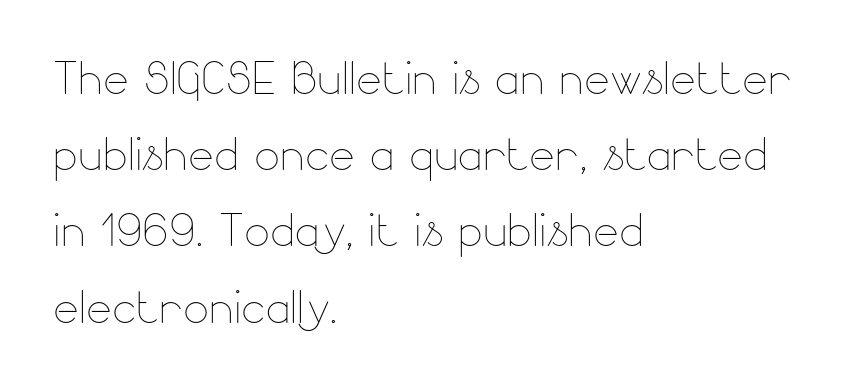
These lines are rendered in a variable-pitch font. Spacing between characters is what you'd get straight out of the box. The lines sit at an ordinary, default distance from one another. Is there any slant? The stems are plumb. One-word summary of the alignment: left. Words float on clear page, feet unadorned.
